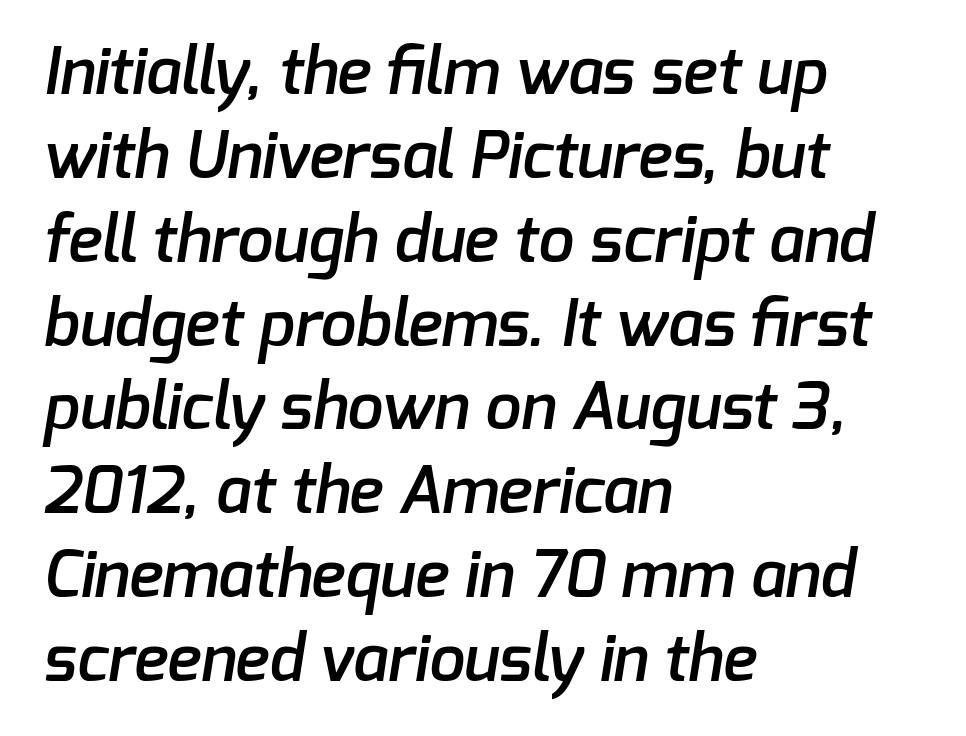
The face used here is a sans, in the tradition of grotesques and geometrics. There is no visible air inserted between adjacent glyphs. Horizontal bands of white between lines are of average thickness. Spacing verdict: proportional, widths tailored to each character. Horizontal alignment here is leftward, the default for most running prose. Any mark beneath the type? The region is blank.
